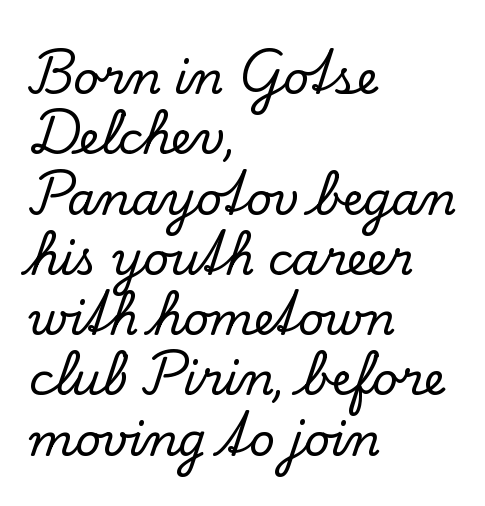
The image shows 45 px serif type; set left-aligned, normal line spacing (1.34x), normal letter spacing, not underlined; low stroke contrast and a small x-height.
